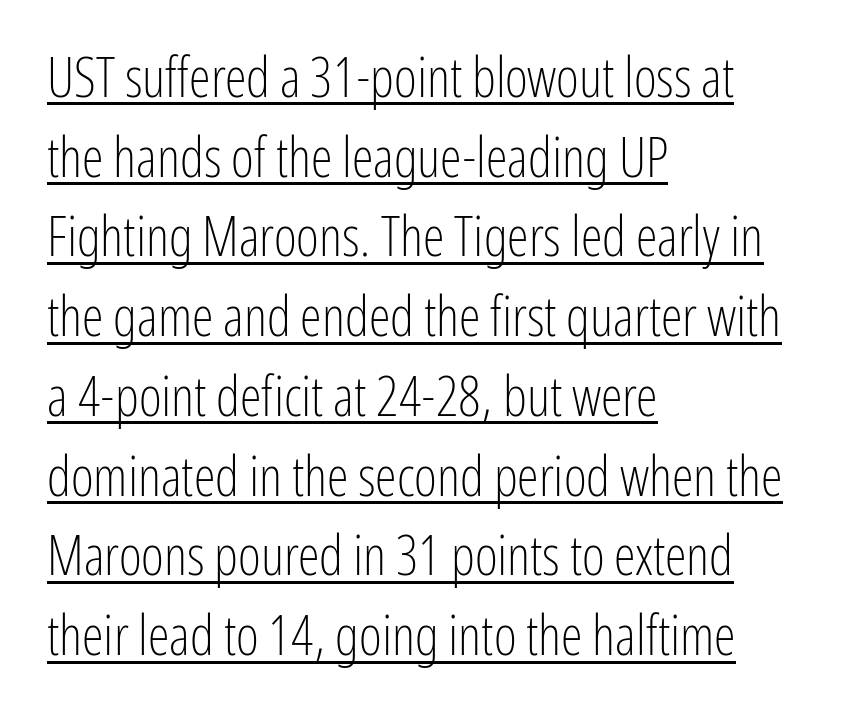
The font sits on the lighter half of the weight spectrum, regular included. Typographically, this falls in the sans-serif category. How are the letters spaced? Ordinarily, with no added tracking. Layout note: lines flush left. You could not count columns in this text — the font is proportionally spaced. Leading: standard.
